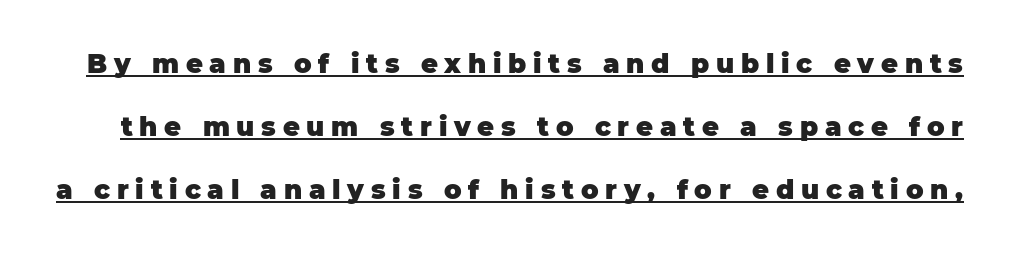
The type sits square on the baseline with zero lean. Interline gaps are noticeably wide in this sample. How are the letters spaced? Widely, with obvious added tracking. Notice how thick the strokes are: this is what a full bold looks like.
